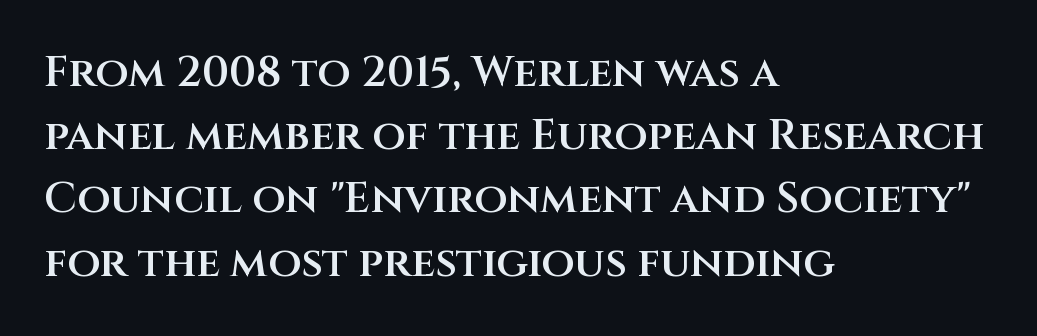
Is the block centered? No — it sits flush against the left margin. Spacing verdict: proportional, widths tailored to each character. Underline: absent. Look at the bottom of the vertical strokes: they stop flat, with no serifs. Caption: standard tracking, unaltered. Vertically, the passage feels balanced, rows spaced as you'd expect.
